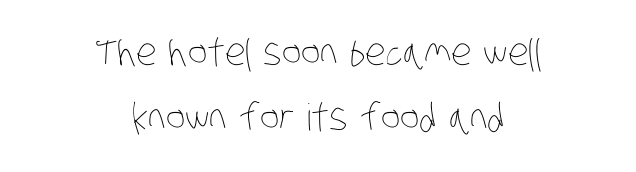
{"bold": "no", "weight": "thin", "width": "condensed", "stroke_contrast": "low", "x_height": "large", "monospaced": "no", "underline": "no", "align": "center", "line_spacing_ratio": 1.76, "letter_spacing": "normal", "letter_spacing_em": 0.0, "glyph_px": 37}
